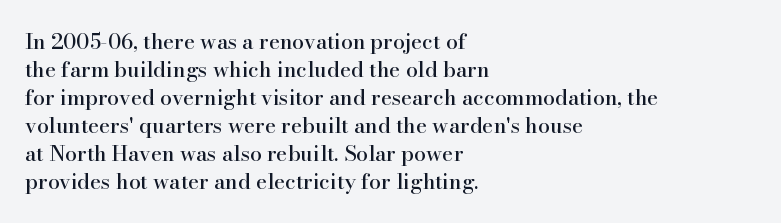
The image shows 21 px text type, upright; set left-aligned, normal line spacing (1.33x), normal letter spacing, not underlined.
